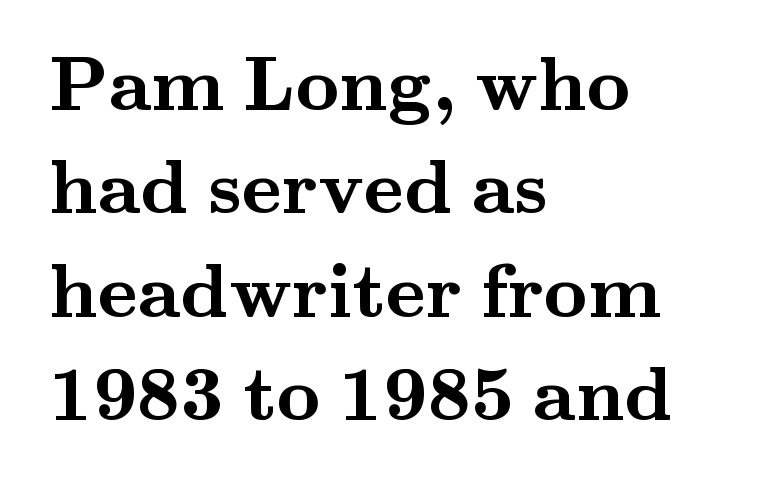
The space directly below the letters is spotless. Horizontal bands of white between lines are of average thickness. Which margin do the lines hug? The left one — the right edge is uneven. Observe the ordinary spacing: letters are neighbours, not strangers. Strong, thick strokes mark this as bold type.
